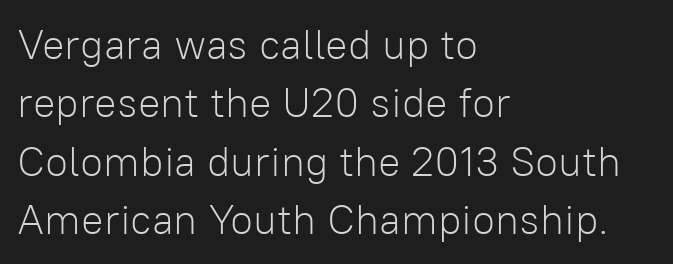
Compared with typical paragraphs, the rows here are spaced about the same. Has an underline been added? It has not. Unlike italic type, these characters show no tilt at all. Nothing unusual about the tracking: characters are spaced as the font intends.
